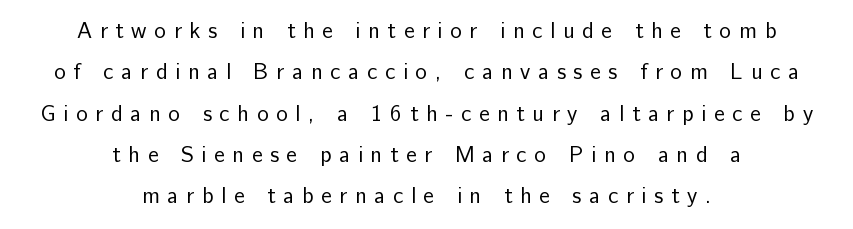
{"italic": "no", "bold": "no", "underline": "no", "align": "center", "line_spacing_ratio": 1.88, "letter_spacing": "wide", "letter_spacing_em": 0.35, "glyph_px": 22}
